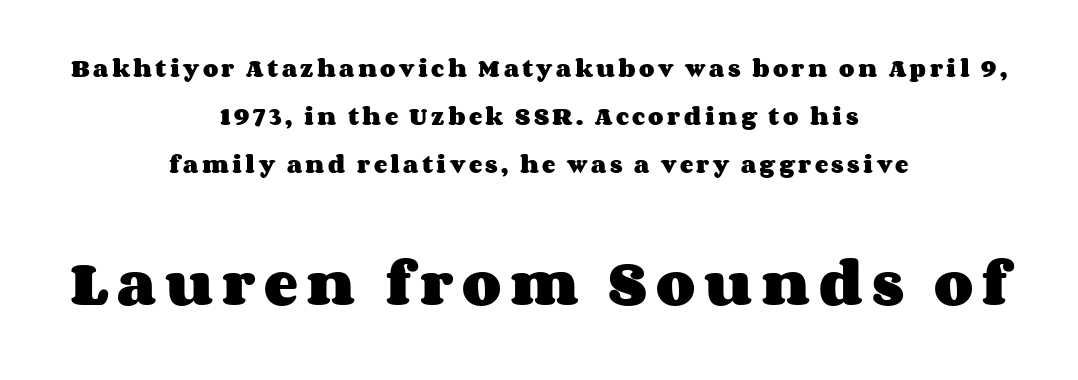
The image shows 51 px heavy, wide type, upright; set centered, loose line spacing (2.41x), not underlined; the second (bottom) block is 2.55x larger; medium stroke contrast and a large x-height.
